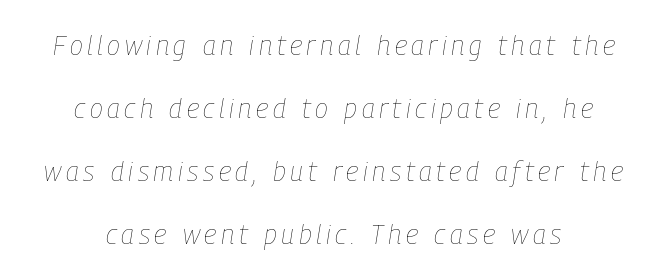
{"italic": "yes", "lean": "right", "slant_degrees": 9, "bold": "no", "underline": "no", "align": "center", "line_spacing": "loose", "line_spacing_ratio": 2.33, "glyph_px": 27}
